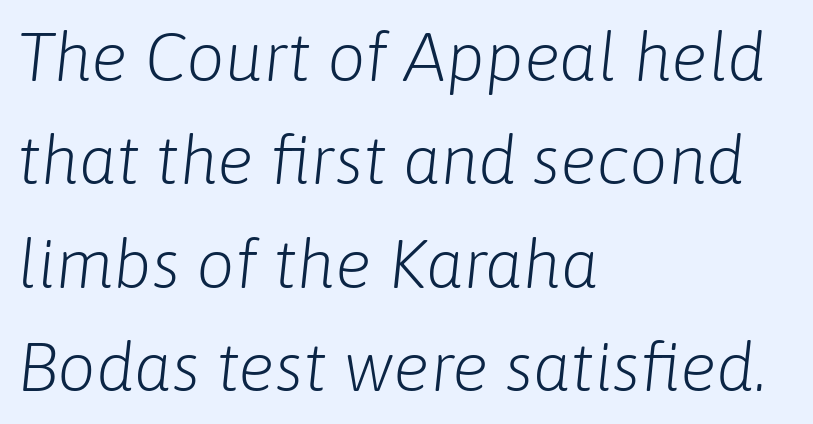
Q: Is the text bold? A: No.
Q: Is the text italic (slanted)? A: Yes, it leans right by about 6 degrees.
Q: Is the text underlined? A: No.
Q: How is the paragraph aligned? A: Left-aligned.
Q: Is the spacing between letters normal or unusually wide? A: Normal.
Q: Is the spacing between lines tight, normal or loose? A: Normal.
Q: Width (condensed, normal, or wide)? A: Normal.
Q: Stroke contrast? A: Low.
Q: x-height? A: Medium.
Q: Monospaced? A: No.
